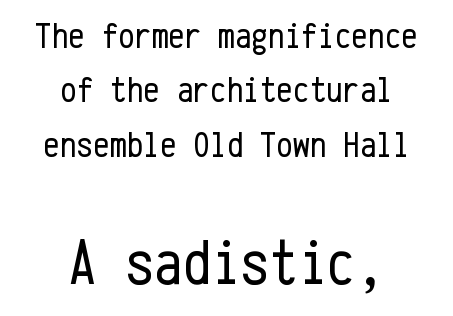
{"serif": "no", "italic": "no", "bold": "no", "weight": "regular", "width": "condensed", "stroke_contrast": "low", "x_height": "medium", "monospaced": "yes", "underline": "no", "align": "center", "line_spacing": "normal", "line_spacing_ratio": 1.47, "letter_spacing": "normal", "letter_spacing_em": 0.0, "larger_block": "second", "size_ratio": 1.73, "glyph_px": 64}
